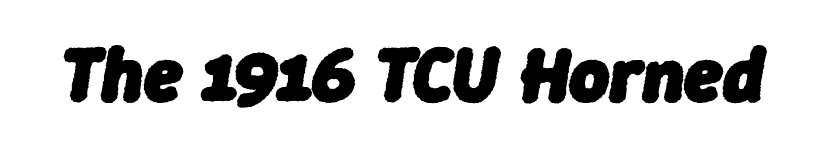
Q: Is the text bold? A: Yes.
Q: Is the text italic (slanted)? A: Yes, it leans right by about 9 degrees.
Q: Is the text underlined? A: No.
Q: Is the spacing between letters normal or unusually wide? A: Normal.
Q: Width (condensed, normal, or wide)? A: Normal.
Q: Stroke contrast? A: Low.
Q: x-height? A: Medium.
Q: Monospaced? A: No.
